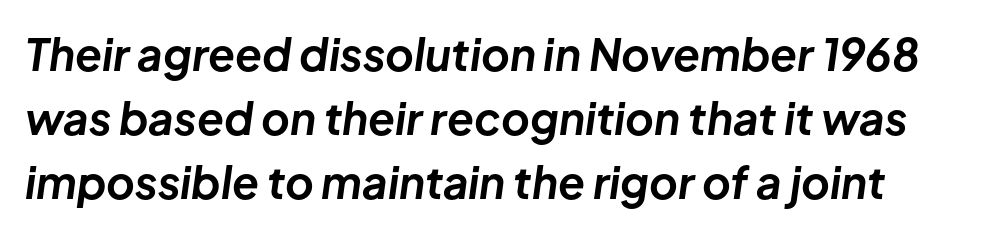
Rule under the text: the space is simply empty. Slanted lettering throughout. How are the letters spaced? Ordinarily, with no added tracking. The face used here is proportionally spaced, like ordinary book or web type. This is heavy type, rendered in bold.
